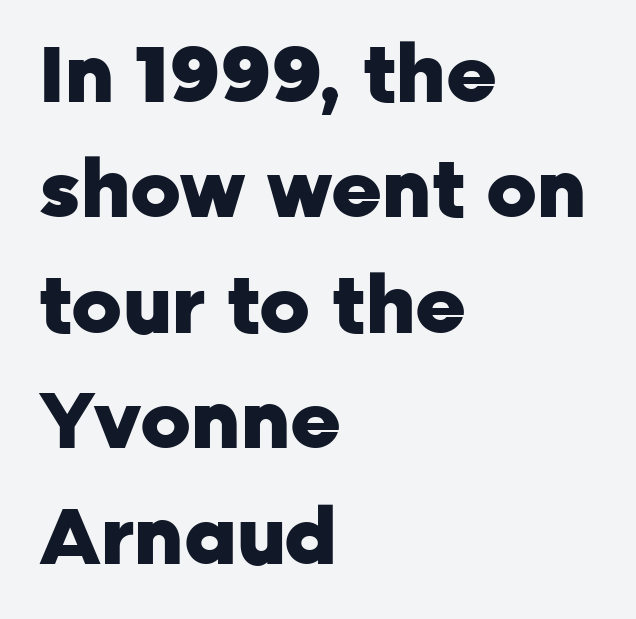
A typesetter would label this face a sans. Does the copy run flush right? No — it runs flush left. Heavy-handed strokes throughout: this text is bold. Does extra space separate the letters? No, they use regular spacing. The passage shown is typed in a proportional face where columns would drift. A typesetter would mark this as roman, not italic.
